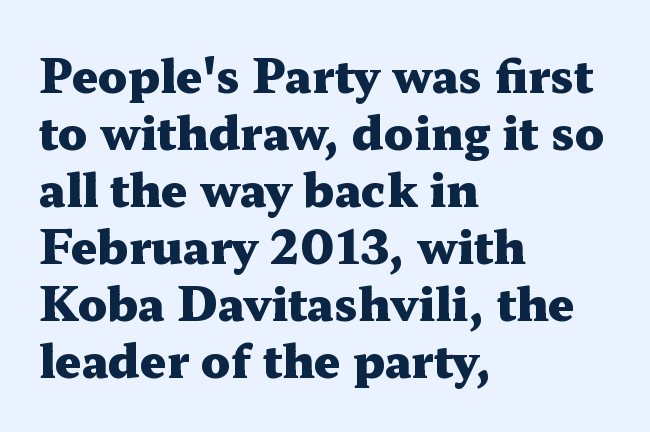
Q: Is the text bold? A: Yes.
Q: Is the text italic (slanted)? A: No, it is upright.
Q: Is the typeface a serif or a sans-serif typeface? A: Serif.
Q: Is the text underlined? A: No.
Q: How is the paragraph aligned? A: Left-aligned.
Q: Is the spacing between letters normal or unusually wide? A: Normal.
Q: Width (condensed, normal, or wide)? A: Wide.
Q: Stroke contrast? A: Medium.
Q: x-height? A: Medium.
Q: Monospaced? A: No.
